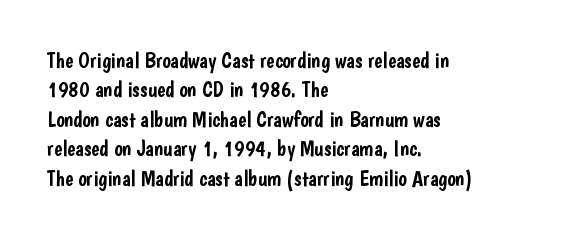
Reading down the block, your eye returns to a fixed left position each line. The type sits square on the baseline with zero lean. The space directly below the letters is spotless. Notice how descenders clear the ascenders below comfortably — that's standard leading. Each word holds together tightly as a unit, with standard inter-letter gaps.
